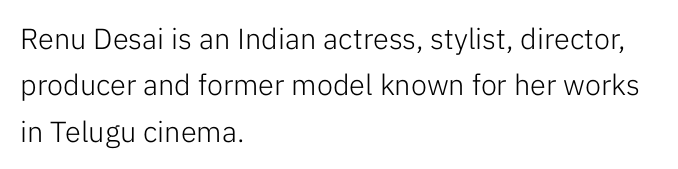
{"serif": "no", "italic": "no", "bold": "no", "weight": "light", "width": "normal", "stroke_contrast": "low", "x_height": "medium", "monospaced": "no", "underline": "no", "align": "left", "line_spacing": "normal", "line_spacing_ratio": 1.6, "letter_spacing": "normal", "letter_spacing_em": 0.0, "glyph_px": 29}
